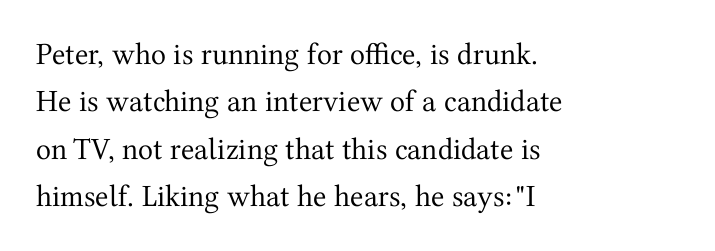
The image shows 31 px regular-weight serif type, upright; set left-aligned, normal line spacing (1.53x), normal letter spacing, not underlined; medium stroke contrast and a medium x-height.
